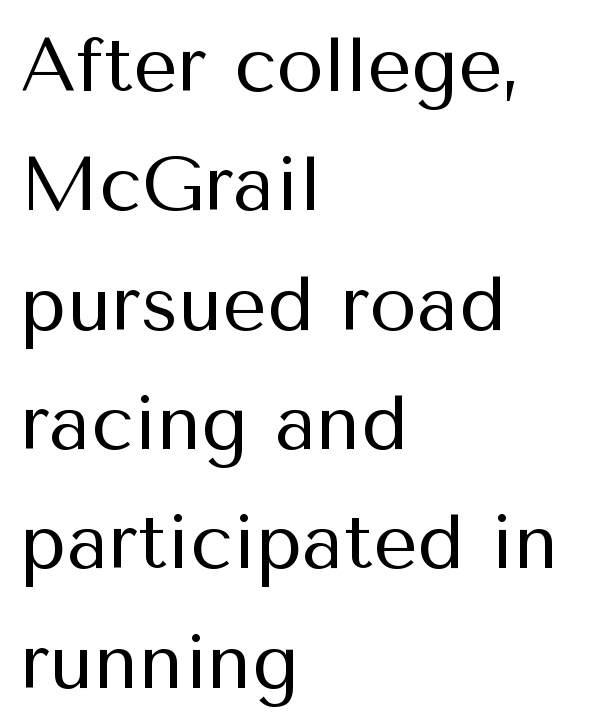
The font is comparable to plain body text, perhaps lighter. The line texture is even and compact thanks to regular tracking. Ascenders rise straight up at ninety degrees. The face used here is proportionally spaced, like ordinary book or web type. Serif or sans? Sans — the stroke terminals are bare. The space directly below the letters is spotless.
